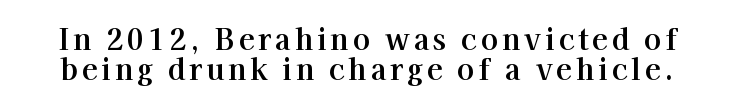
The letters stand straight up with perfectly vertical stems. You could barely slide anything between these rows. The text was rendered using a seriffed face with decorative stroke endings. This sample has the flowing, uneven cadence of proportional lettering. Just letters on the line, the space beneath them empty.
